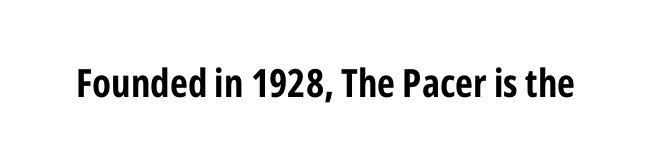
Q: Is the text bold? A: Yes.
Q: Is the text italic (slanted)? A: No, it is upright.
Q: Is the typeface a serif or a sans-serif typeface? A: Sans-serif.
Q: Is the text underlined? A: No.
Q: Is the spacing between letters normal or unusually wide? A: Normal.
Q: Width (condensed, normal, or wide)? A: Condensed.
Q: Stroke contrast? A: Low.
Q: x-height? A: Medium.
Q: Monospaced? A: No.
